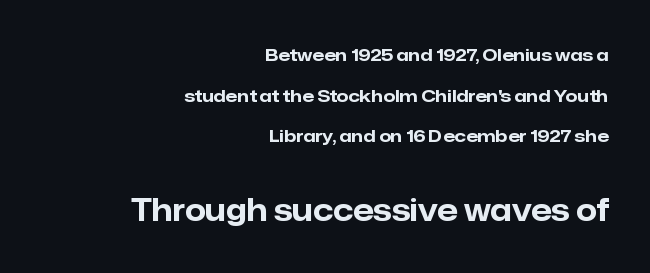
{"serif": "no", "italic": "no", "bold": "yes", "weight": "bold", "width": "normal", "stroke_contrast": "low", "x_height": "medium", "monospaced": "no", "underline": "no", "align": "right", "line_spacing": "loose", "line_spacing_ratio": 2.39, "letter_spacing": "normal", "letter_spacing_em": 0.0, "larger_block": "second", "size_ratio": 1.76, "glyph_px": 30}
